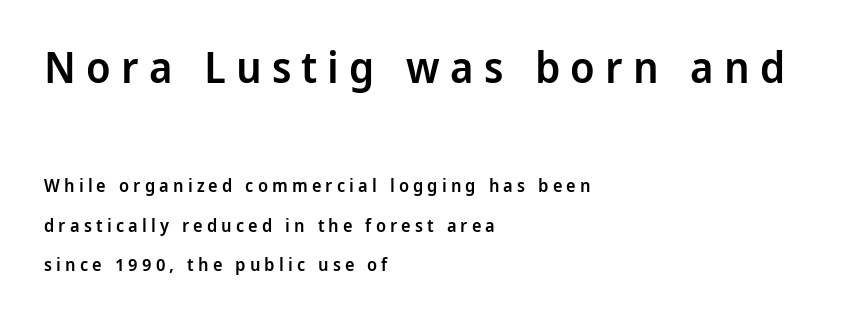
Q: Is the text bold? A: Semi-bold.
Q: Is the text italic (slanted)? A: No, it is upright.
Q: Is the typeface a serif or a sans-serif typeface? A: Sans-serif.
Q: Is the text underlined? A: No.
Q: How is the paragraph aligned? A: Left-aligned.
Q: Is the spacing between letters normal or unusually wide? A: Unusually wide.
Q: Is the spacing between lines tight, normal or loose? A: Loose.
Q: Which block of text is set in a larger size, the first (top) or the second (bottom)? A: The first (top) one.
Q: Width (condensed, normal, or wide)? A: Normal.
Q: Stroke contrast? A: Low.
Q: x-height? A: Medium.
Q: Monospaced? A: No.
